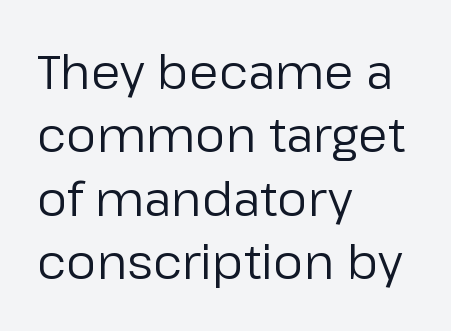
Each word holds together tightly as a unit, with standard inter-letter gaps. How would I describe the line gaps? Plain and ordinary. Typeset ragged right — the left edge is the straight one. The font's upright variant was chosen for this text.
